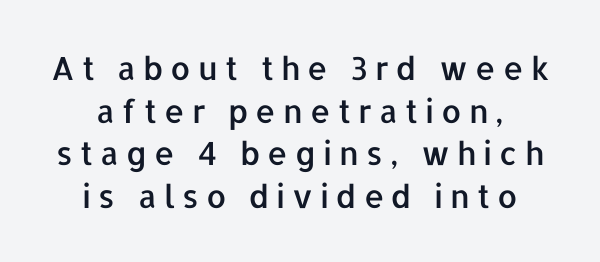
Character widths vary here, with narrow letters taking less room than wide ones. Normally led — the rows are evenly, conventionally spaced. Rendered with straight, roman letterforms. The letters are spread apart with noticeably loose tracking.
